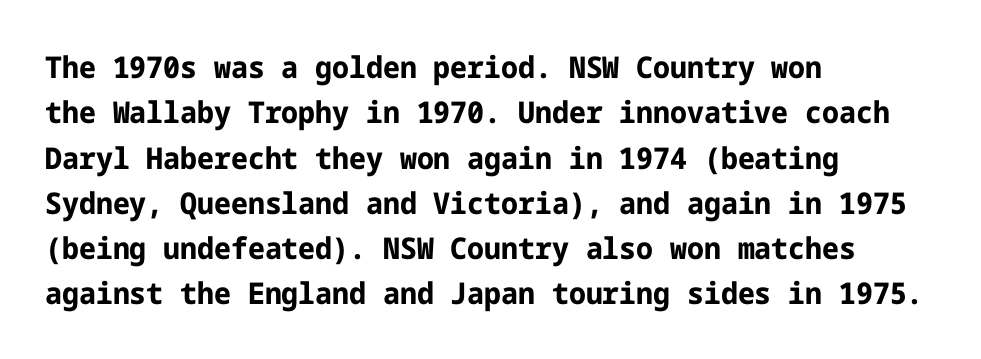
The image shows 30 px bold sans-serif type, upright; set left-aligned, normal line spacing (1.51x), normal letter spacing, not underlined; low stroke contrast and a medium x-height.
